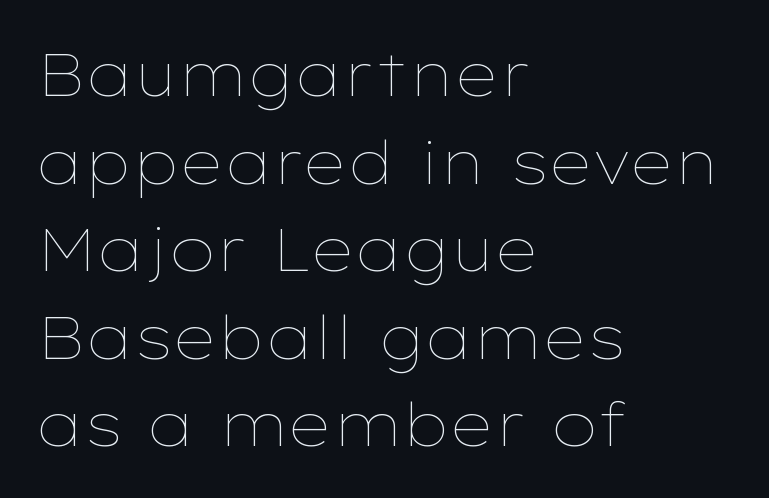
{"italic": "no", "bold": "no", "weight": "thin", "width": "wide", "stroke_contrast": "low", "x_height": "medium", "monospaced": "no", "underline": "no", "align": "left", "line_spacing": "normal", "line_spacing_ratio": 1.46, "letter_spacing": "normal", "letter_spacing_em": 0.0, "glyph_px": 60}
